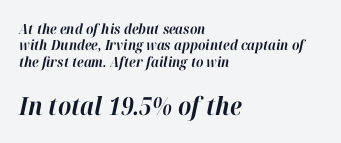
{"italic": "yes", "lean": "right", "slant_degrees": 12, "bold": "yes", "underline": "no", "align": "left", "line_spacing_ratio": 1.17, "letter_spacing": "normal", "letter_spacing_em": 0.0, "larger_block": "second", "size_ratio": 1.79, "glyph_px": 25}
